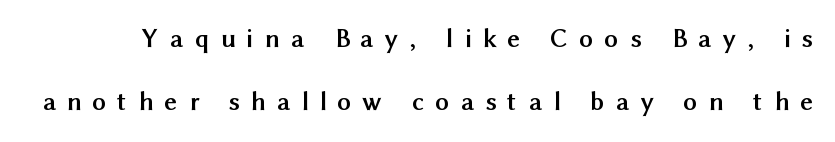
The image shows 27 px bold type, upright; set loose line spacing (2.34x), unusually wide letter spacing (+0.43 em), not underlined.
